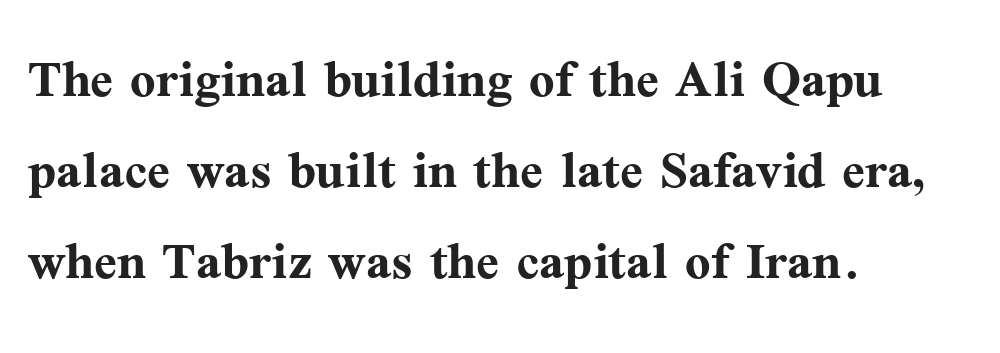
The image shows 67 px semibold serif type, upright; set left-aligned, normal line spacing (1.36x), normal letter spacing, not underlined; medium stroke contrast and a medium x-height.
